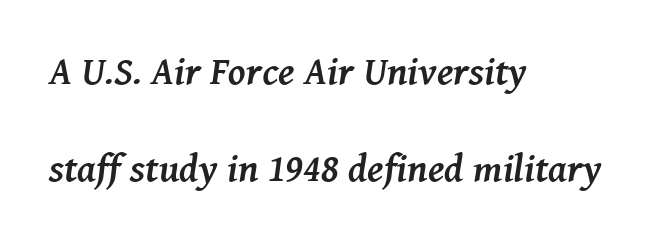
{"serif": "yes", "italic": "yes", "lean": "right", "slant_degrees": 8, "bold": "yes", "weight": "semibold", "width": "normal", "stroke_contrast": "medium", "x_height": "medium", "monospaced": "no", "underline": "no", "align": "left", "line_spacing": "loose", "line_spacing_ratio": 2.49, "letter_spacing": "normal", "letter_spacing_em": 0.0, "glyph_px": 39}
